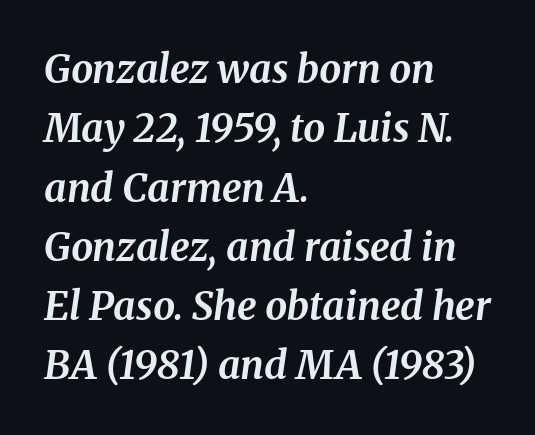
Honestly, there is no underline to notice here at all. This is heavy type, rendered in bold. Is there much room between lines? A standard amount, neither cramped nor airy. Short and long lines alike share a common starting point at left.
